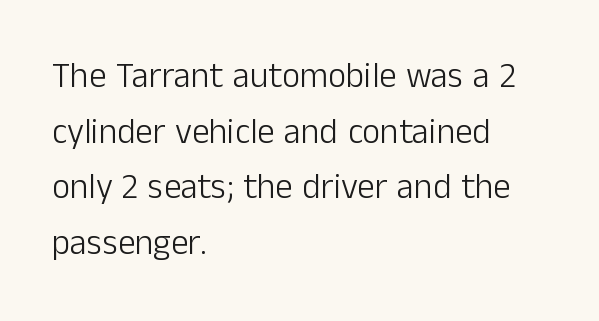
The image shows 35 px light sans-serif type, upright; set left-aligned, normal line spacing (1.59x), normal letter spacing, not underlined; low stroke contrast and a medium x-height.
